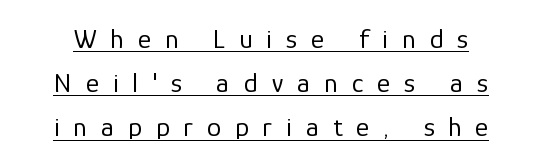
Q: Is the text bold? A: No.
Q: Is the text italic (slanted)? A: No, it is upright.
Q: Is the typeface a serif or a sans-serif typeface? A: Sans-serif.
Q: Is the text underlined? A: Yes.
Q: Is the spacing between letters normal or unusually wide? A: Unusually wide.
Q: Is the spacing between lines tight, normal or loose? A: Normal.
Q: Width (condensed, normal, or wide)? A: Normal.
Q: Stroke contrast? A: Low.
Q: x-height? A: Medium.
Q: Monospaced? A: No.
